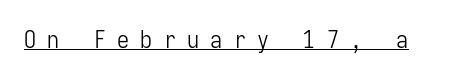
Q: Is the text bold? A: No.
Q: Is the text italic (slanted)? A: No, it is upright.
Q: Is the text underlined? A: Yes.
Q: Is the spacing between letters normal or unusually wide? A: Unusually wide.
